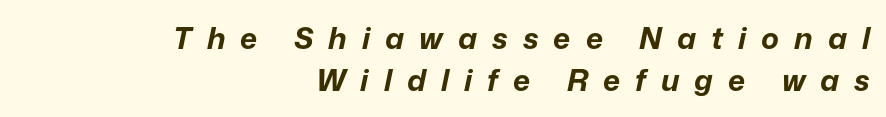
{"italic": "yes", "lean": "right", "slant_degrees": 12, "bold": "yes", "weight": "bold", "width": "normal", "stroke_contrast": "low", "x_height": "medium", "monospaced": "no", "underline": "no", "align": "right", "line_spacing": "normal", "line_spacing_ratio": 1.4, "letter_spacing": "wide", "letter_spacing_em": 0.5, "glyph_px": 30}
